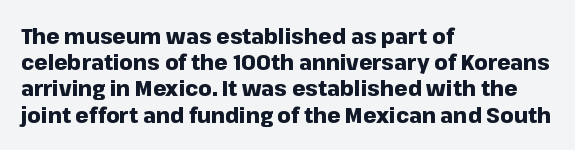
Q: Is the text bold? A: Yes.
Q: Is the text italic (slanted)? A: No, it is upright.
Q: Is the text underlined? A: No.
Q: How is the paragraph aligned? A: Left-aligned.
Q: Is the spacing between letters normal or unusually wide? A: Normal.
Q: Is the spacing between lines tight, normal or loose? A: Normal.
